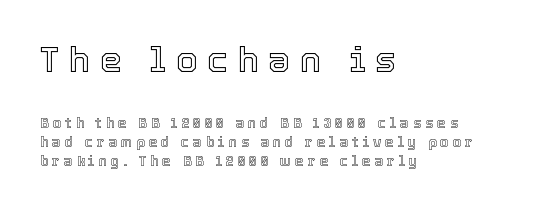
These lines have a slow, spaced-out rhythm from letter to letter. Line spacing here is normal. Visually, the top section dominates because its glyphs are scaled up. Notice how the stems are strictly vertical — no italics here.
